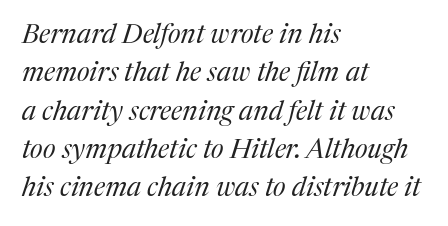
{"italic": "yes", "lean": "right", "slant_degrees": 17, "bold": "no", "underline": "no", "align": "left", "line_spacing": "normal", "line_spacing_ratio": 1.42, "letter_spacing": "normal", "letter_spacing_em": 0.0, "glyph_px": 27}
